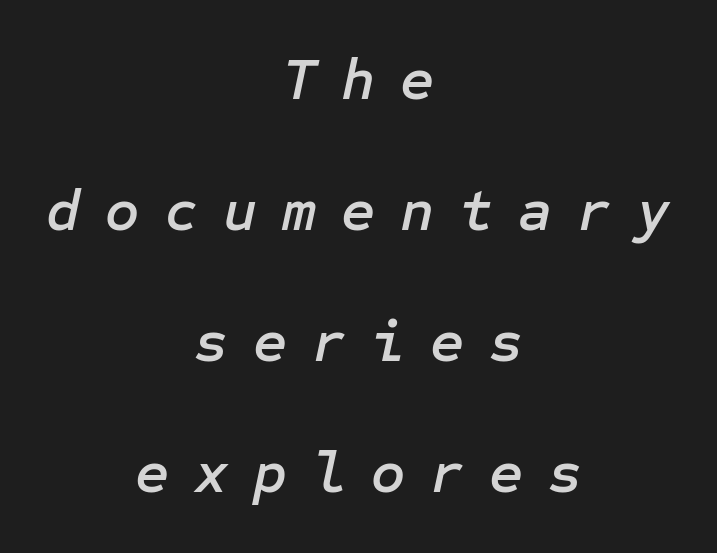
{"italic": "yes", "lean": "right", "slant_degrees": 12, "width": "normal", "stroke_contrast": "low", "x_height": "medium", "underline": "no", "align": "center", "line_spacing": "loose", "line_spacing_ratio": 2.22, "letter_spacing": "wide", "letter_spacing_em": 0.42, "glyph_px": 59}
